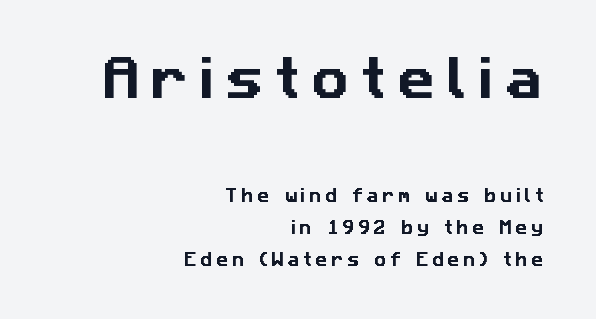
This rendering uses right alignment, leaving the left contour irregular. There is plenty of visible air inserted between adjacent glyphs. Scale decreases going downward across the two blocks. Here the designer chose a conventional face with non-uniform glyph widths. Are there feet on the stems? There aren't — it's a sans. This sample trades compactness for vertical openness between lines.
